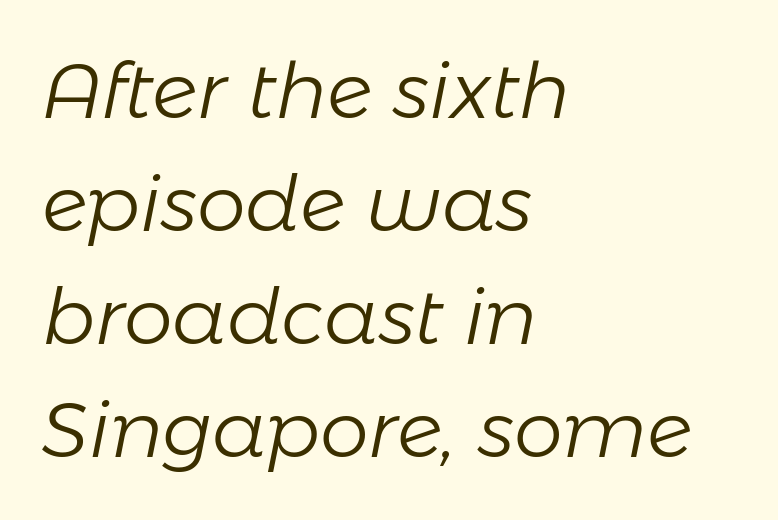
Leftover space on each line is placed entirely after the last word. Emphasis-style slanted type is in use. Stem width sits at or under what a default text font uses. One glance says typical: line gaps are just what's usual. Is this a fixed-width face? No — the glyphs have proportional, varying widths.
